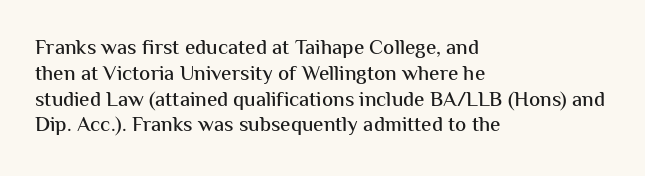
{"italic": "no", "underline": "no", "align": "left", "line_spacing_ratio": 1.23, "letter_spacing": "normal", "letter_spacing_em": 0.0, "glyph_px": 21}
